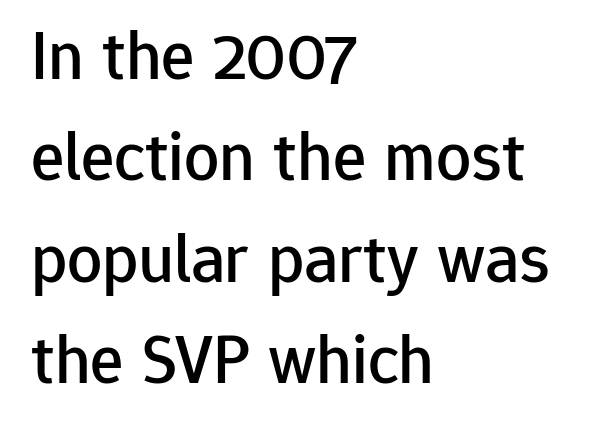
The image shows 70 px sans-serif type, upright; set left-aligned, normal line spacing (1.45x), normal letter spacing, not underlined; low stroke contrast and a medium x-height.
